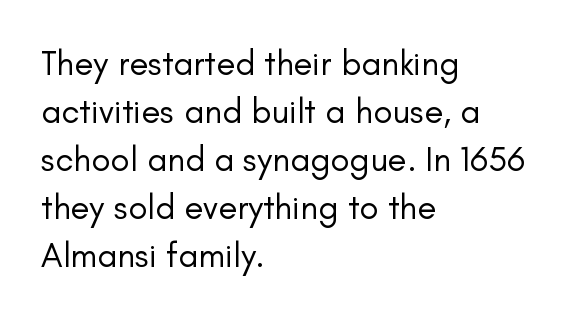
The image shows 35 px regular-weight sans-serif type, upright; set left-aligned, normal line spacing (1.37x), normal letter spacing, not underlined; low stroke contrast and a small x-height.
